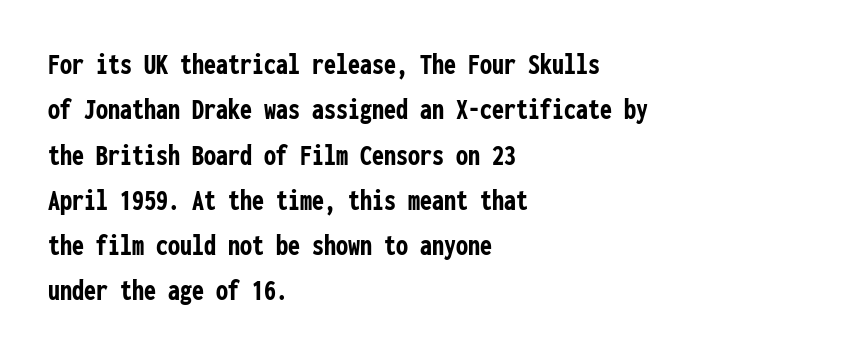
The image shows 30 px semibold, condensed sans-serif type, upright, monospaced; set left-aligned, normal line spacing (1.51x), normal letter spacing, not underlined; low stroke contrast and a medium x-height.
